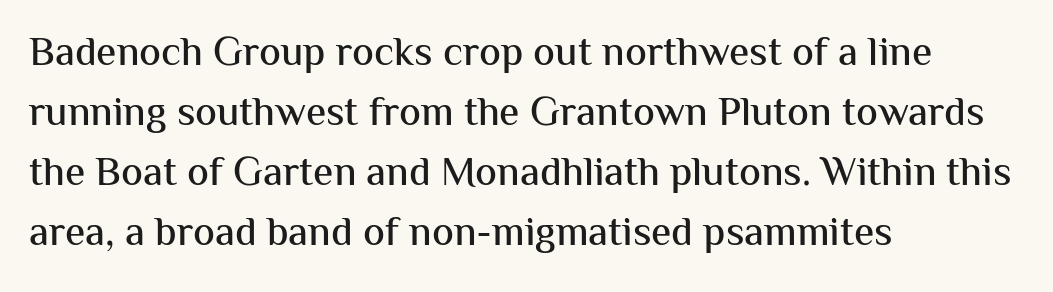
The image shows 41 px sans-serif type, upright; set left-aligned, normal line spacing (1.46x), normal letter spacing, not underlined; medium stroke contrast and a medium x-height.
